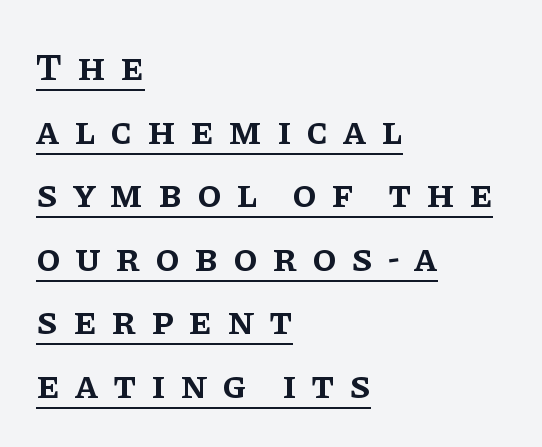
The image shows 39 px semibold serif type, upright; set left-aligned, normal line spacing (1.63x), unusually wide letter spacing (+0.38 em), underlined; low stroke contrast and a large x-height.
